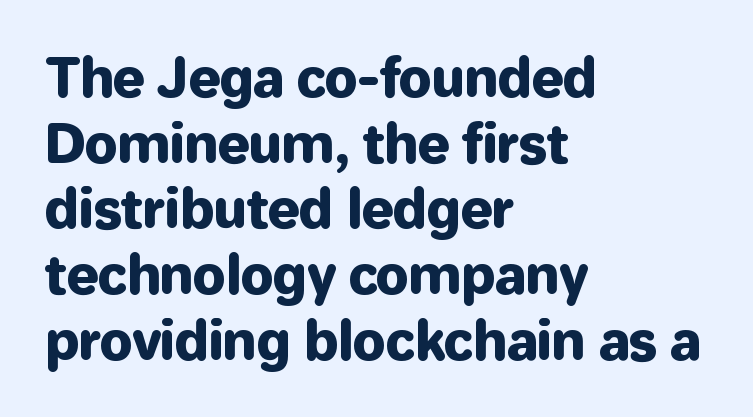
{"serif": "no", "italic": "no", "width": "normal", "stroke_contrast": "low", "x_height": "medium", "monospaced": "no", "underline": "no", "align": "left", "line_spacing_ratio": 1.24, "letter_spacing": "normal", "letter_spacing_em": 0.0, "glyph_px": 53}
